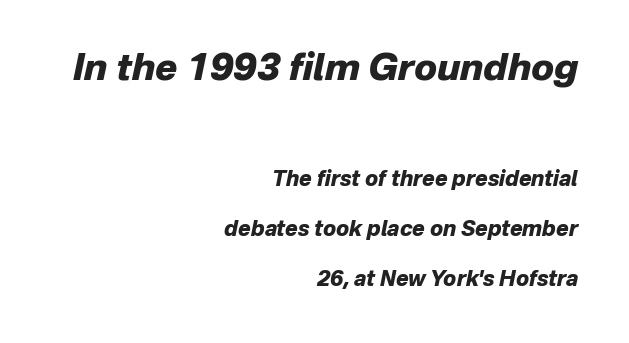
Q: Is the text bold? A: Yes.
Q: Is the text italic (slanted)? A: Yes, it leans right by about 12 degrees.
Q: Is the text underlined? A: No.
Q: How is the paragraph aligned? A: Right-aligned.
Q: Is the spacing between letters normal or unusually wide? A: Normal.
Q: Is the spacing between lines tight, normal or loose? A: Loose.
Q: Which block of text is set in a larger size, the first (top) or the second (bottom)? A: The first (top) one.
Q: Width (condensed, normal, or wide)? A: Normal.
Q: Stroke contrast? A: Low.
Q: x-height? A: Medium.
Q: Monospaced? A: No.
